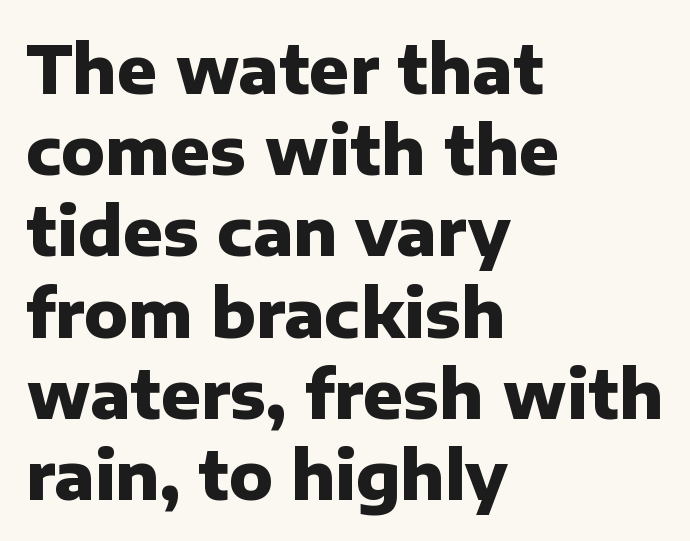
{"serif": "no", "italic": "no", "bold": "yes", "weight": "heavy", "width": "normal", "stroke_contrast": "low", "x_height": "medium", "monospaced": "no", "underline": "no", "align": "left", "line_spacing_ratio": 1.23, "letter_spacing": "normal", "letter_spacing_em": 0.0, "glyph_px": 66}
